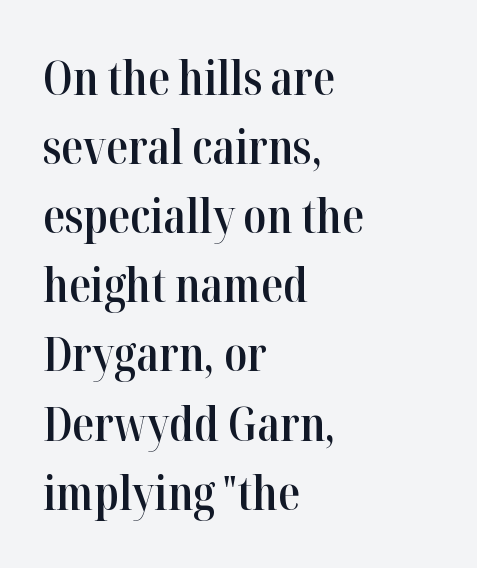
The image shows 48 px semibold, condensed serif type, upright; set left-aligned, normal line spacing (1.44x), normal letter spacing, not underlined; high stroke contrast and a medium x-height.
